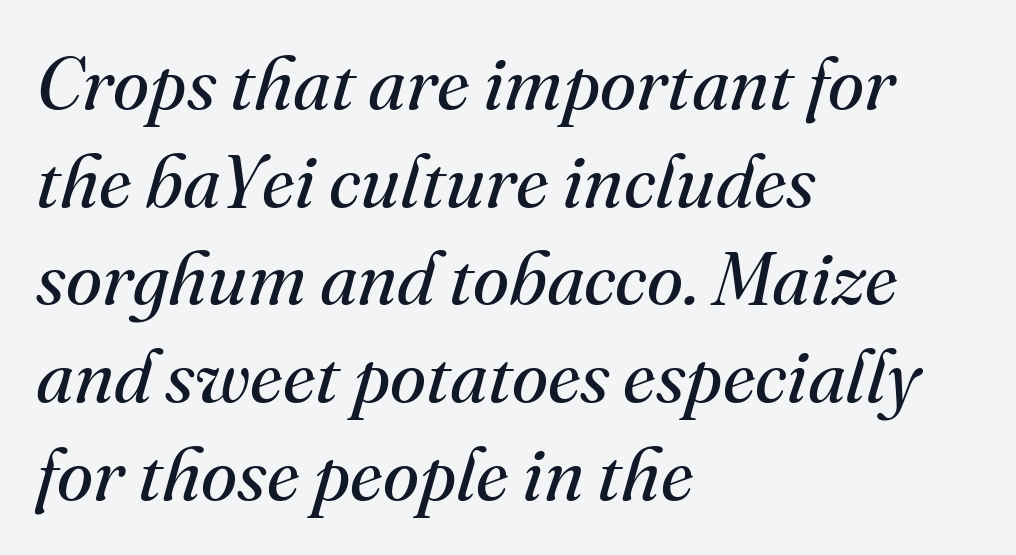
The image shows 74 px regular-weight serif type, italic (leaning right); set left-aligned, normal line spacing (1.32x), normal letter spacing, not underlined; medium stroke contrast and a small x-height.
